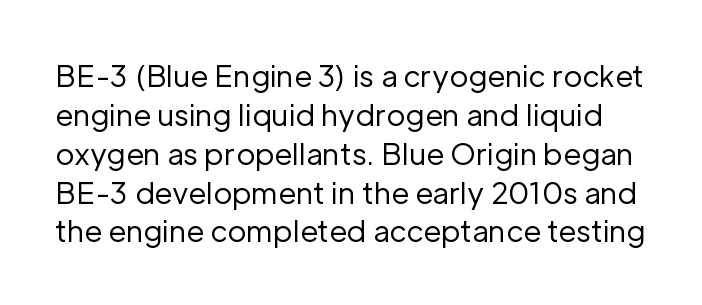
This rendering employs a face without finishing strokes, i.e., a sans-serif. The specimen omits any rule beneath the text block's lines. The letters stand upright; this is a roman face. Quick note: interline space is typical.
